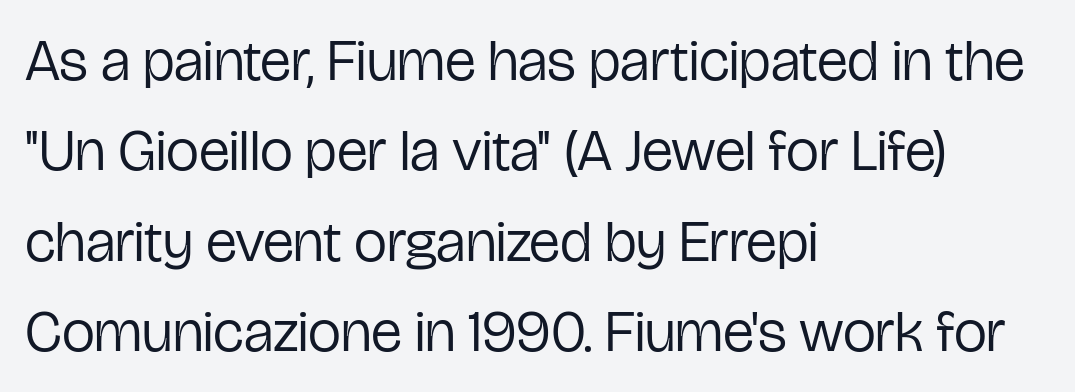
The image shows 59 px regular-weight, condensed sans-serif type, upright; set left-aligned, normal line spacing (1.53x), normal letter spacing, not underlined; low stroke contrast and a medium x-height.
